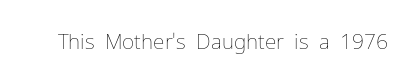
{"italic": "no", "bold": "no", "underline": "no", "letter_spacing": "normal", "letter_spacing_em": 0.0, "glyph_px": 21}
